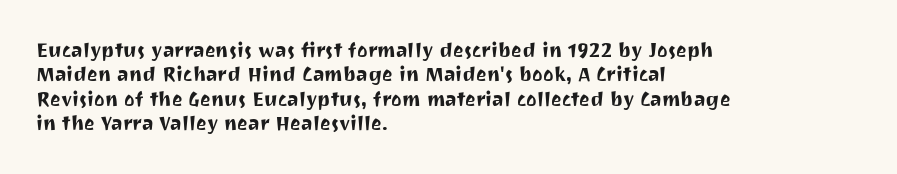
Look at the tracking — it's just the regular setting, nothing added. Horizontal alignment here is leftward, the default for most running prose. Clear beneath every line of the passage. Unlike italic type, these characters show no tilt at all.
